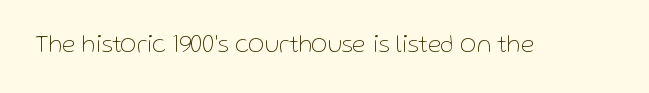
Q: Is the text bold? A: No.
Q: Is the text italic (slanted)? A: No, it is upright.
Q: Is the text underlined? A: No.
Q: Is the spacing between letters normal or unusually wide? A: Normal.
